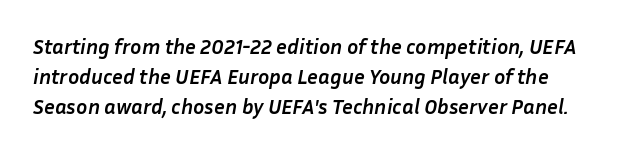
Q: Is the text bold? A: Yes.
Q: Is the text italic (slanted)? A: Yes, it leans right by about 10 degrees.
Q: Is the text underlined? A: No.
Q: Is the spacing between letters normal or unusually wide? A: Normal.
Q: Is the spacing between lines tight, normal or loose? A: Normal.
